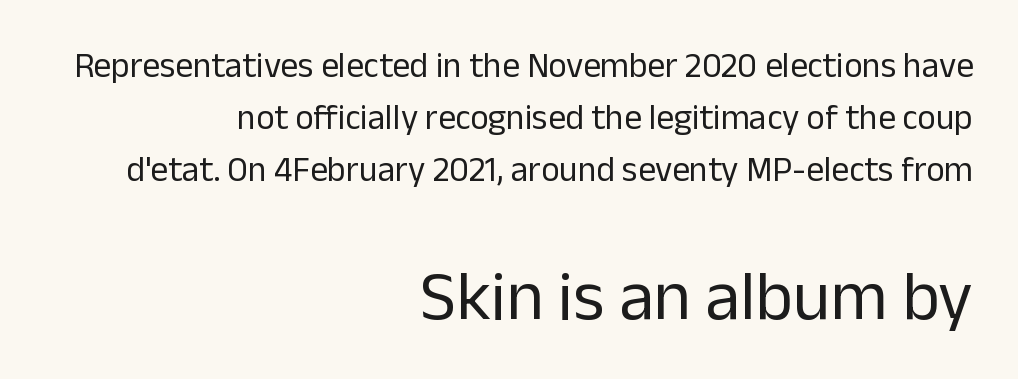
Q: Is the text bold? A: No.
Q: Is the text italic (slanted)? A: No, it is upright.
Q: Is the typeface a serif or a sans-serif typeface? A: Sans-serif.
Q: Is the text underlined? A: No.
Q: How is the paragraph aligned? A: Right-aligned.
Q: Is the spacing between letters normal or unusually wide? A: Normal.
Q: Is the spacing between lines tight, normal or loose? A: Normal.
Q: Which block of text is set in a larger size, the first (top) or the second (bottom)? A: The second (bottom) one.
Q: Width (condensed, normal, or wide)? A: Normal.
Q: Stroke contrast? A: Low.
Q: x-height? A: Medium.
Q: Monospaced? A: No.
